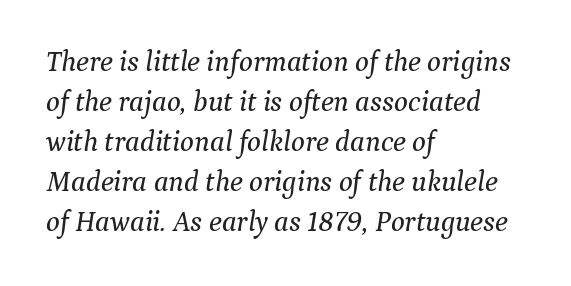
Q: Is the text italic (slanted)? A: Yes, it leans right by about 9 degrees.
Q: Is the typeface a serif or a sans-serif typeface? A: Serif.
Q: Is the text underlined? A: No.
Q: How is the paragraph aligned? A: Left-aligned.
Q: Is the spacing between letters normal or unusually wide? A: Normal.
Q: Is the spacing between lines tight, normal or loose? A: Normal.
Q: Width (condensed, normal, or wide)? A: Normal.
Q: Stroke contrast? A: Medium.
Q: x-height? A: Medium.
Q: Monospaced? A: No.
